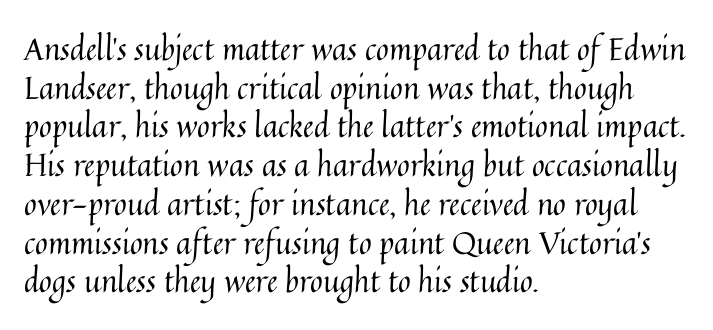
{"bold": "no", "weight": "regular", "width": "normal", "stroke_contrast": "medium", "x_height": "medium", "monospaced": "no", "underline": "no", "align": "left", "line_spacing": "normal", "line_spacing_ratio": 1.25, "letter_spacing": "normal", "letter_spacing_em": 0.0, "glyph_px": 31}
